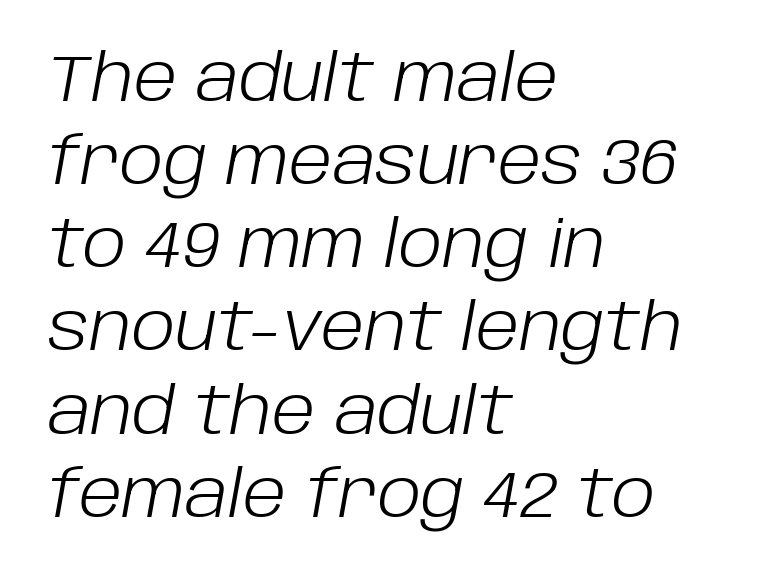
Q: Is the text bold? A: No.
Q: Is the text italic (slanted)? A: Yes, it leans right by about 10 degrees.
Q: Is the text underlined? A: No.
Q: How is the paragraph aligned? A: Left-aligned.
Q: Is the spacing between letters normal or unusually wide? A: Normal.
Q: Is the spacing between lines tight, normal or loose? A: Normal.
Q: Width (condensed, normal, or wide)? A: Normal.
Q: Stroke contrast? A: Low.
Q: x-height? A: Large.
Q: Monospaced? A: No.
